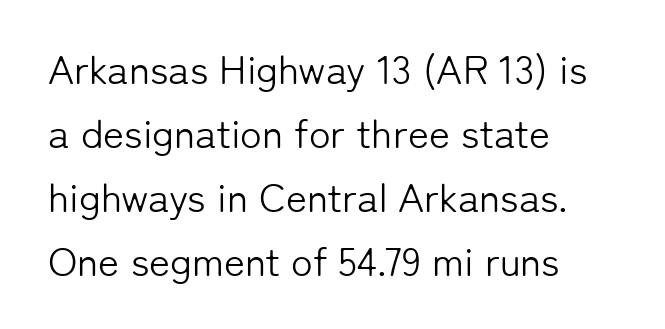
The image shows 40 px light sans-serif type, upright; set left-aligned, normal line spacing (1.6x), normal letter spacing, not underlined; low stroke contrast and a medium x-height.
